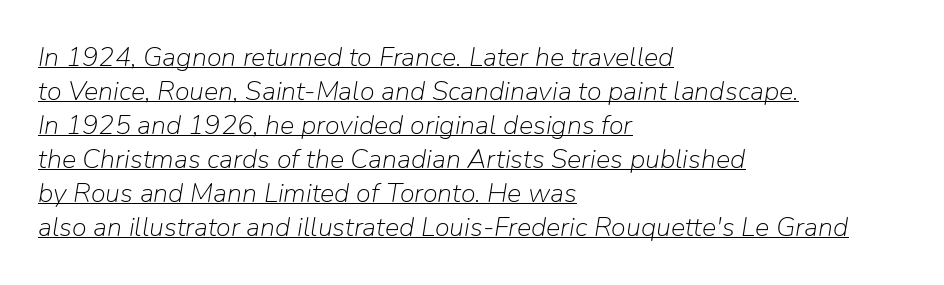
The image shows 27 px text type, italic (leaning right); set left-aligned, normal line spacing (1.26x), normal letter spacing, underlined.
